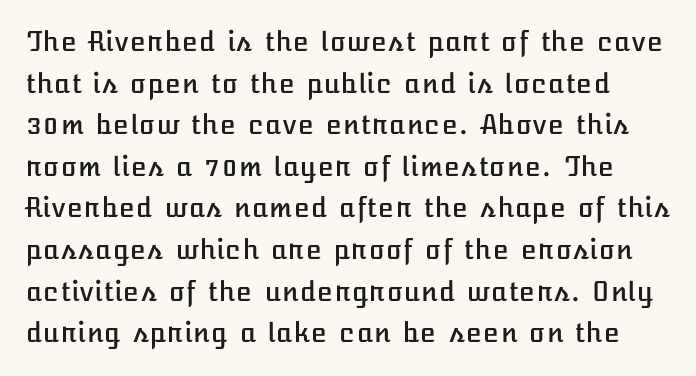
Q: Is the text italic (slanted)? A: No, it is upright.
Q: Is the text underlined? A: No.
Q: Is the spacing between letters normal or unusually wide? A: Normal.
Q: Is the spacing between lines tight, normal or loose? A: Normal.
